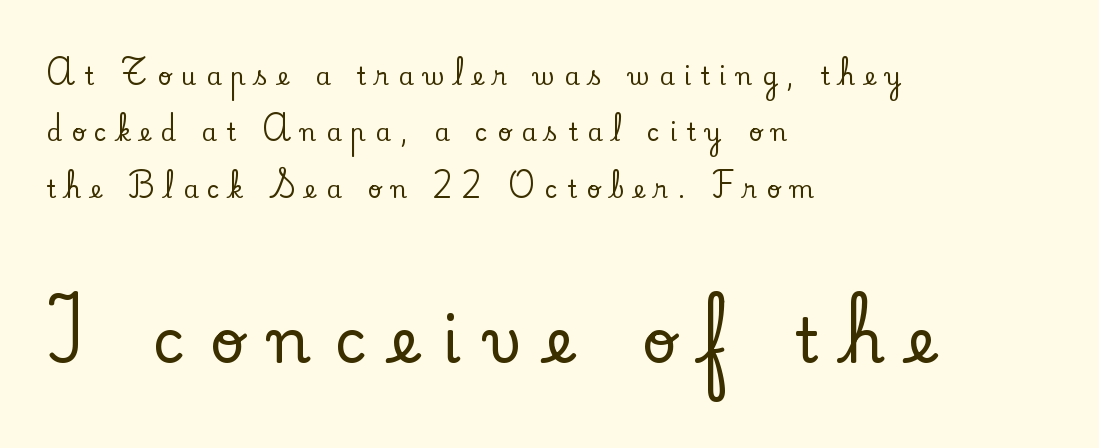
{"serif": "yes", "italic": "no", "width": "normal", "stroke_contrast": "low", "x_height": "small", "monospaced": "no", "underline": "no", "align": "left", "line_spacing": "loose", "line_spacing_ratio": 2.35, "letter_spacing": "wide", "letter_spacing_em": 0.4, "larger_block": "second", "size_ratio": 2.54, "glyph_px": 61}
